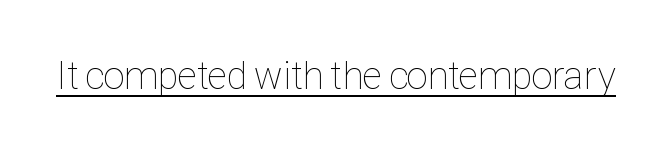
Vertical strokes here are truly vertical. These characters rest on top of a visible drawn line. Each letter keeps its own natural width here, so spacing adapts to shape. The letters look calm and open, with moderate or lighter stems. The rendering keeps characters at their native spacing.
